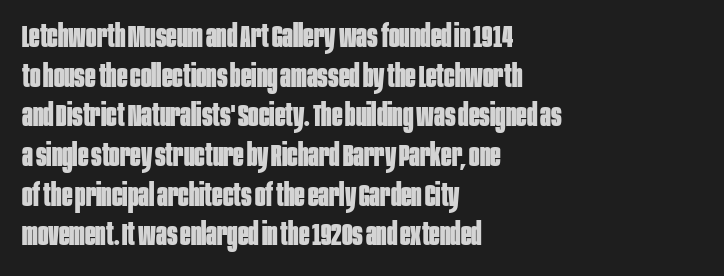
The glyphs are unaccompanied by any horizontal stroke below them. The leading is moderate, giving the passage an even texture. The letters are bold, with thick, heavy strokes. This rendering leaves character spacing at its baseline value. Typeset ragged right — the left edge is the straight one. Grotesque or geometric, the face here clearly has no serifs.
